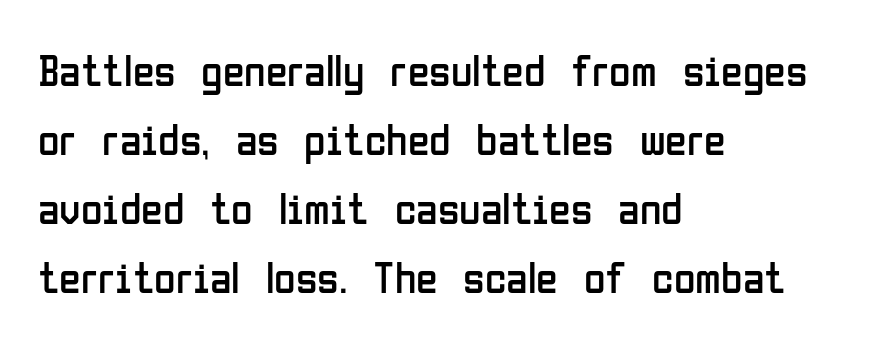
Q: Is the text bold? A: No.
Q: Is the text italic (slanted)? A: No, it is upright.
Q: Is the typeface a serif or a sans-serif typeface? A: Sans-serif.
Q: Is the text underlined? A: No.
Q: How is the paragraph aligned? A: Left-aligned.
Q: Is the spacing between letters normal or unusually wide? A: Normal.
Q: Is the spacing between lines tight, normal or loose? A: Normal.
Q: Width (condensed, normal, or wide)? A: Condensed.
Q: Stroke contrast? A: Low.
Q: x-height? A: Medium.
Q: Monospaced? A: No.
